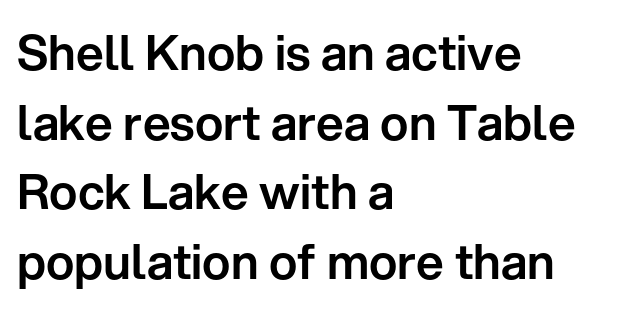
{"serif": "no", "italic": "no", "width": "normal", "stroke_contrast": "low", "x_height": "medium", "monospaced": "no", "underline": "no", "align": "left", "line_spacing": "normal", "line_spacing_ratio": 1.45, "letter_spacing": "normal", "letter_spacing_em": 0.0, "glyph_px": 48}
